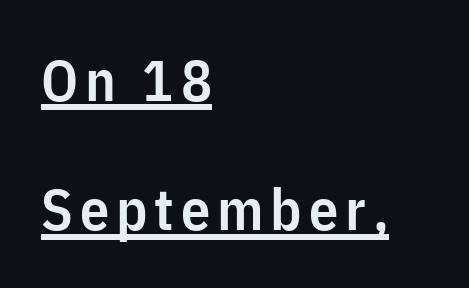
Q: Is the text bold? A: Semi-bold.
Q: Is the text italic (slanted)? A: No, it is upright.
Q: Is the typeface a serif or a sans-serif typeface? A: Sans-serif.
Q: Is the text underlined? A: Yes.
Q: How is the paragraph aligned? A: Left-aligned.
Q: Is the spacing between lines tight, normal or loose? A: Loose.
Q: Width (condensed, normal, or wide)? A: Condensed.
Q: Stroke contrast? A: Low.
Q: x-height? A: Medium.
Q: Monospaced? A: No.
